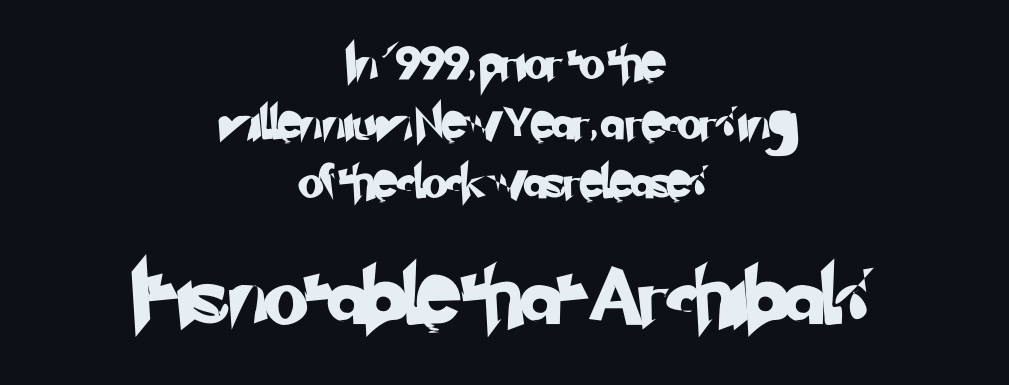
{"serif": "no", "width": "normal", "stroke_contrast": "low", "x_height": "small", "monospaced": "no", "underline": "no", "align": "center", "line_spacing_ratio": 1.81, "letter_spacing": "normal", "letter_spacing_em": 0.0, "larger_block": "second", "size_ratio": 1.73, "glyph_px": 57}
